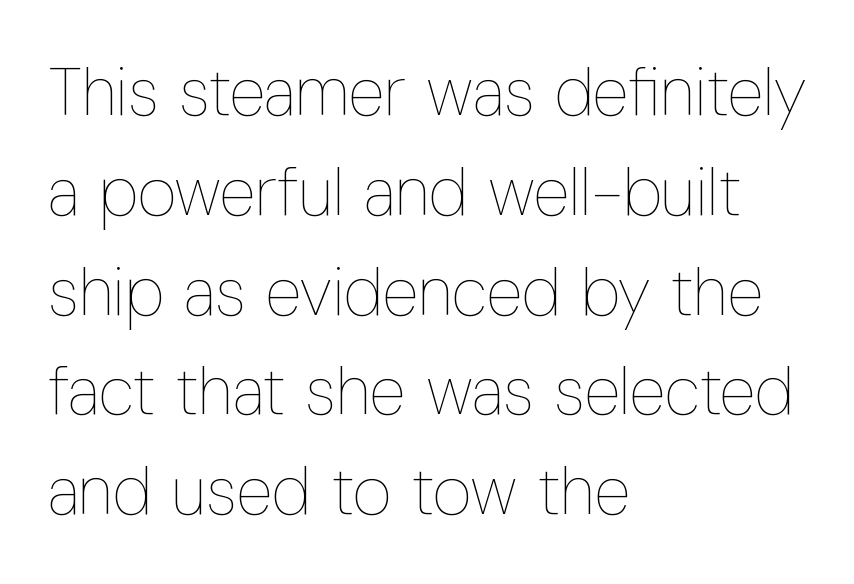
The image shows 67 px thin, condensed type, upright; set left-aligned, normal line spacing (1.49x), normal letter spacing, not underlined; low stroke contrast and a medium x-height.
